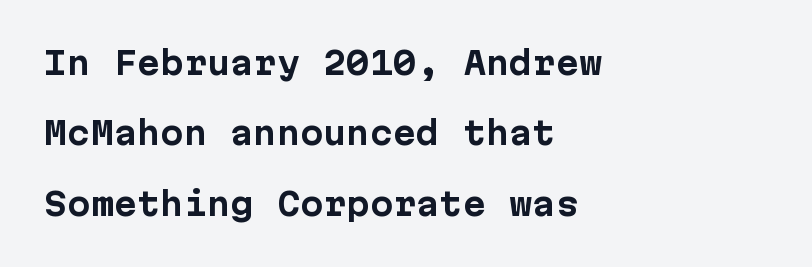
Lines of text with bare space underneath. These lines are composed in type without serifs. Casual observation: everything's shoved over to the left. You could fit nearly another row in the gap between these rows. The type is set solid horizontally, with unmodified tracking. Posture: straight, roman, zero tilt.
